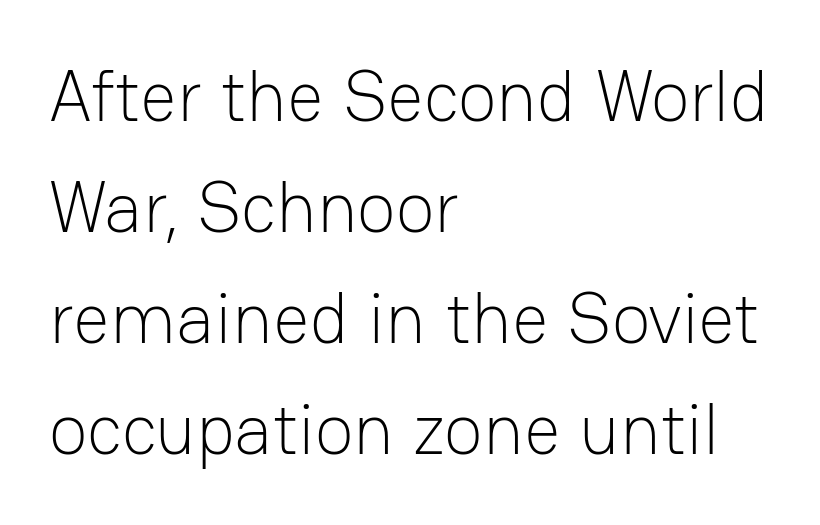
The image shows 72 px light sans-serif type, upright; set left-aligned, normal line spacing (1.54x), normal letter spacing, not underlined; low stroke contrast and a medium x-height.
